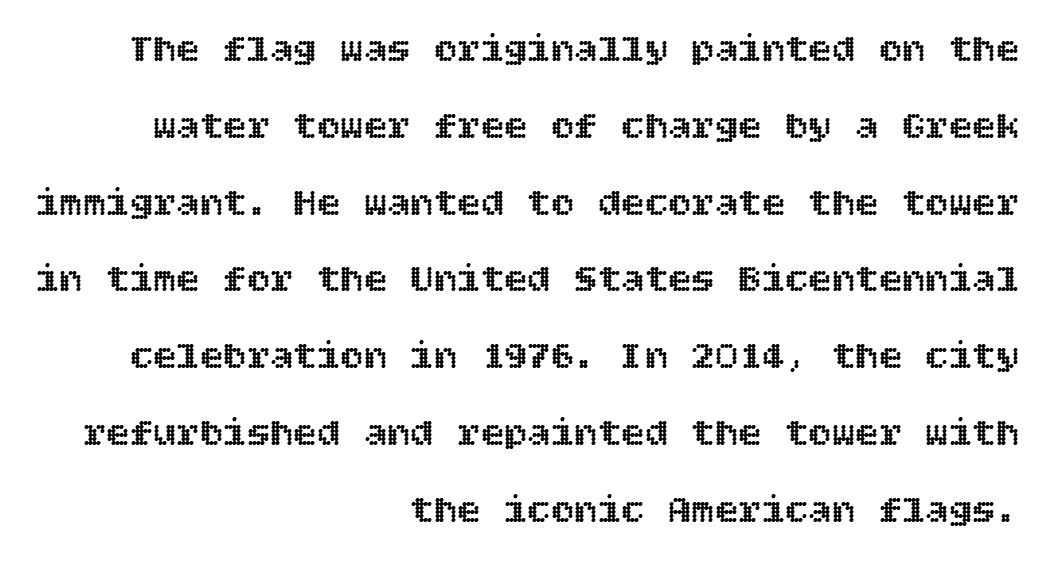
The face used here is rendered with its standard letterfit. Every character sits straight up, as roman type does. The leading is generous, giving the passage an open texture. Bare-footed words on every line. The rendering anchors every line to the right-hand side.
